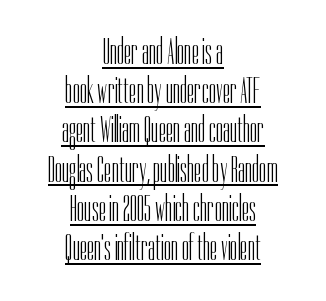
The image shows 37 px light, condensed sans-serif type, upright; set centered, tight line spacing (1.06x), normal letter spacing, underlined; low stroke contrast and a medium x-height.
